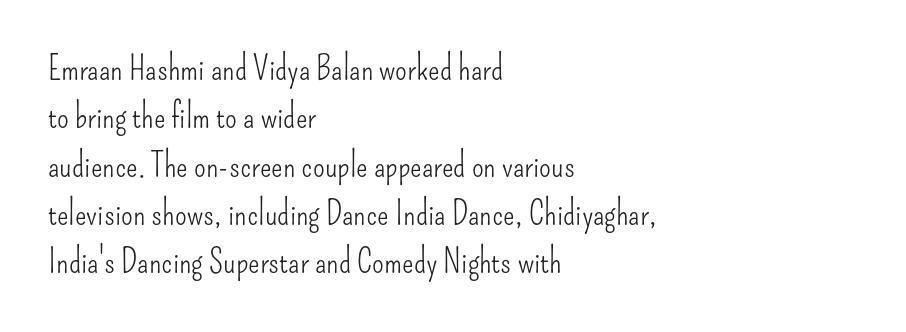
The image shows 34 px light, condensed sans-serif type, upright; set left-aligned, normal line spacing (1.42x), normal letter spacing, not underlined; low stroke contrast and a small x-height.
